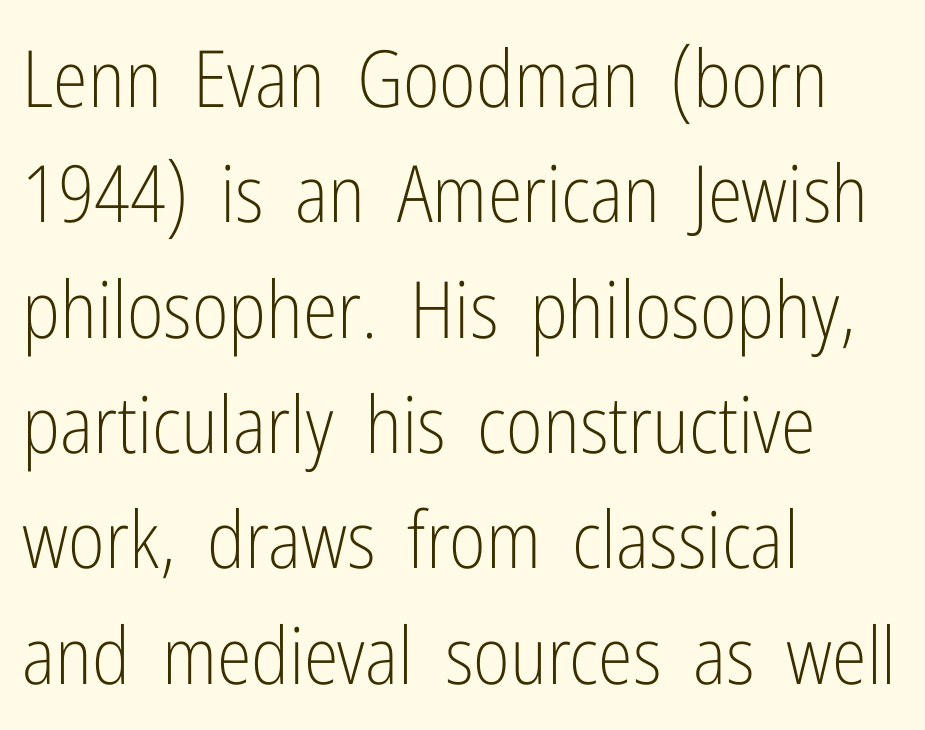
Q: Is the text bold? A: No.
Q: Is the text italic (slanted)? A: No, it is upright.
Q: Is the typeface a serif or a sans-serif typeface? A: Sans-serif.
Q: Is the text underlined? A: No.
Q: How is the paragraph aligned? A: Left-aligned.
Q: Is the spacing between letters normal or unusually wide? A: Normal.
Q: Is the spacing between lines tight, normal or loose? A: Normal.
Q: Width (condensed, normal, or wide)? A: Condensed.
Q: Stroke contrast? A: Low.
Q: x-height? A: Medium.
Q: Monospaced? A: No.
